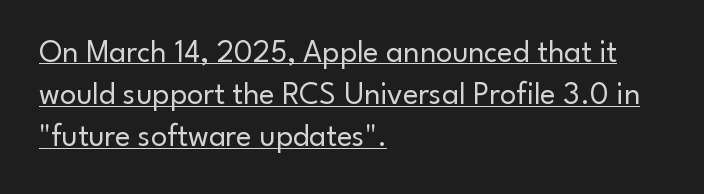
Q: Is the text bold? A: No.
Q: Is the text italic (slanted)? A: No, it is upright.
Q: Is the typeface a serif or a sans-serif typeface? A: Sans-serif.
Q: Is the text underlined? A: Yes.
Q: How is the paragraph aligned? A: Left-aligned.
Q: Is the spacing between letters normal or unusually wide? A: Normal.
Q: Is the spacing between lines tight, normal or loose? A: Normal.
Q: Width (condensed, normal, or wide)? A: Normal.
Q: Stroke contrast? A: Low.
Q: x-height? A: Small.
Q: Monospaced? A: No.
